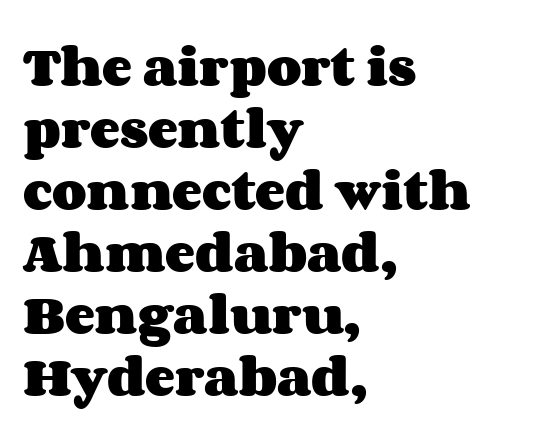
The image shows 45 px heavy, wide type, upright; set left-aligned, normal line spacing (1.38x), normal letter spacing, not underlined; medium stroke contrast and a large x-height.
